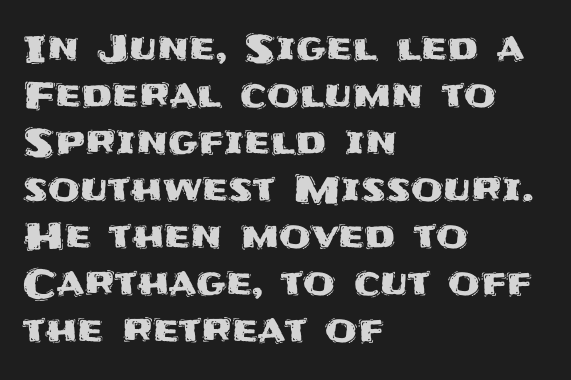
Any mark beneath the type? The region is blank. Rows of type keep a routine distance in the vertical direction. This sample uses plain, unmodified letter spacing. The compositor pushed each line to the left boundary. These lines are rendered in a variable-pitch font.
